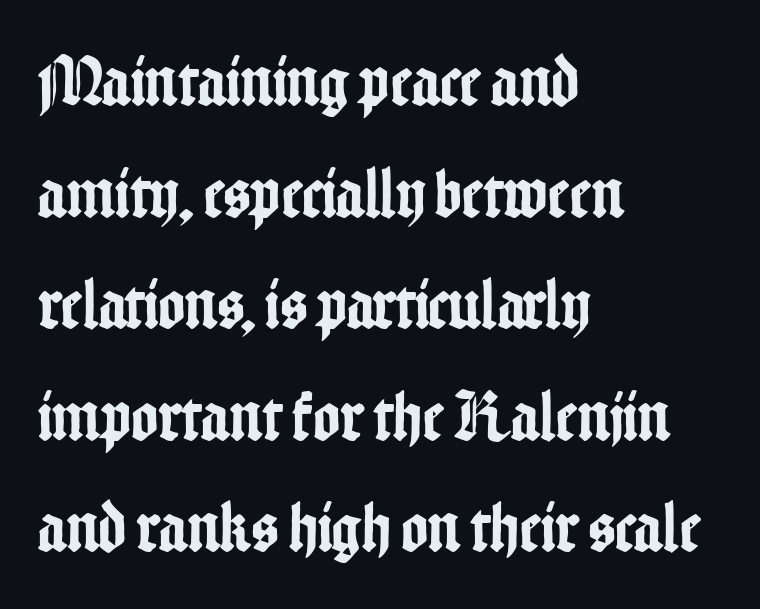
{"serif": "no", "italic": "no", "width": "condensed", "stroke_contrast": "low", "x_height": "medium", "monospaced": "no", "underline": "no", "align": "left", "line_spacing": "normal", "line_spacing_ratio": 1.55, "letter_spacing": "normal", "letter_spacing_em": 0.0, "glyph_px": 72}
